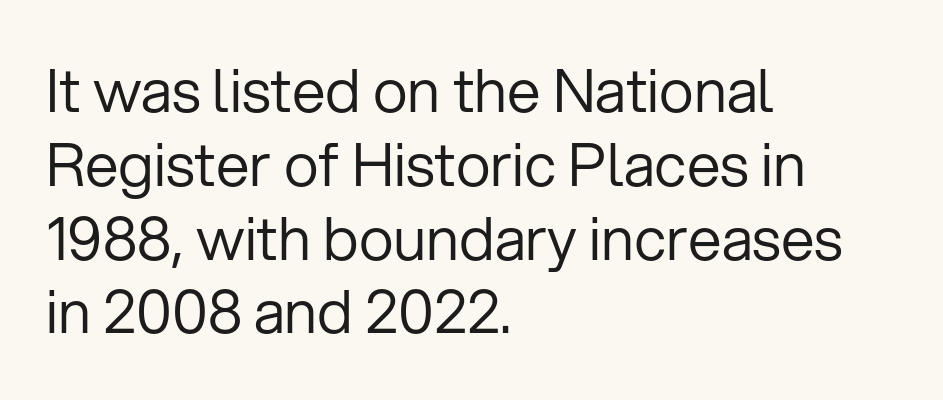
Letterform terminals end flat and unadorned throughout the passage. Underlining? Definitely not there. Note the varied advance widths — an 'i' is clearly narrower than an 'm'. Each stroke keeps to a modest, everyday thickness or less. What stands out about the letter spacing? Nothing — it is the standard amount. The specimen reads as upright at a glance.
